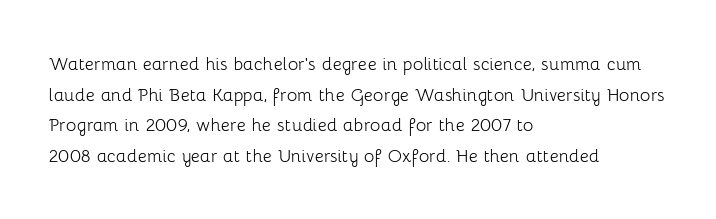
The image shows 22 px text type, upright; set left-aligned, normal line spacing (1.39x), normal letter spacing, not underlined.
